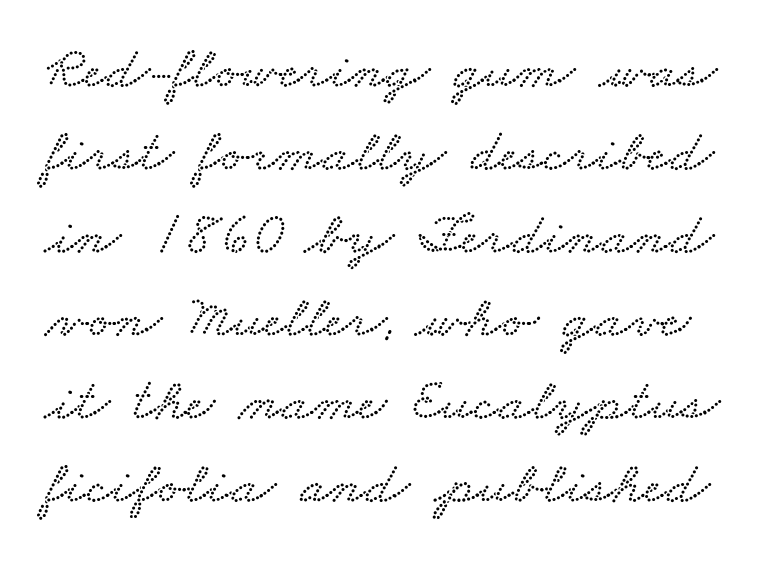
The image shows 61 px wide type; set normal line spacing (1.36x), normal letter spacing, not underlined; low stroke contrast and a small x-height.
